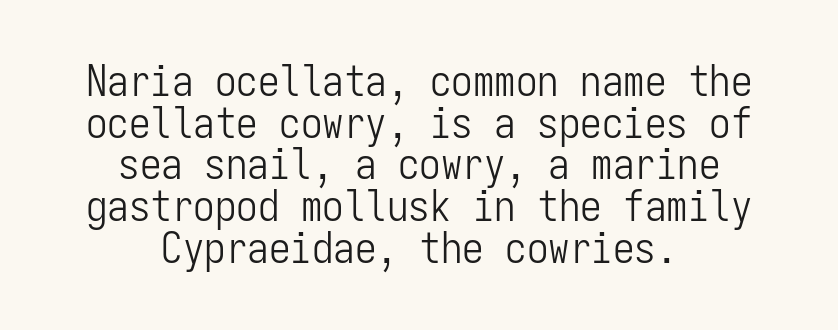
Does the copy run flush right? No — it is centered line by line. The block of text is dense from top to bottom, with scant space between rows. Vertical strokes here are truly vertical. Rule under the text: the space is simply empty. The letterforms sit shoulder to shoulder at normal distance.
